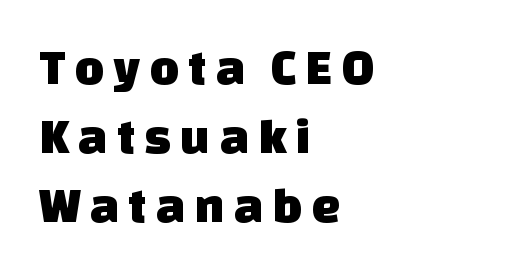
Q: Is the typeface a serif or a sans-serif typeface? A: Sans-serif.
Q: Is the text underlined? A: No.
Q: How is the paragraph aligned? A: Left-aligned.
Q: Is the spacing between lines tight, normal or loose? A: Normal.
Q: Width (condensed, normal, or wide)? A: Normal.
Q: Stroke contrast? A: Low.
Q: x-height? A: Large.
Q: Monospaced? A: No.
